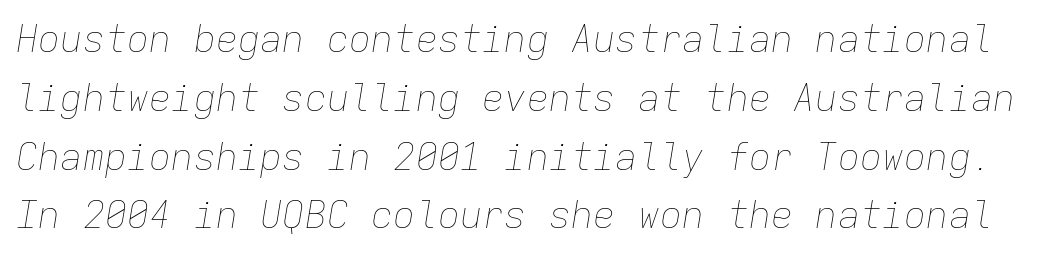
Is the type slanted? Yes — the strokes lean at a clear angle. Anything drawn beneath the words? Only blank space. Do the characters align in a grid? Yes, the font is monospaced. The typesetting does not lean heavy: it is not bold.
